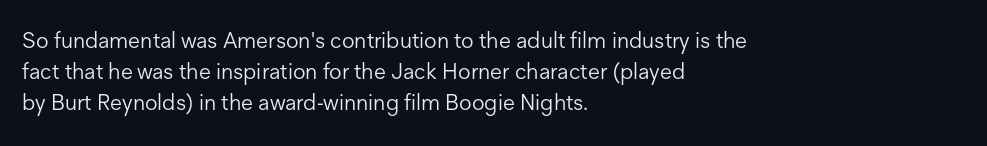
Q: Is the text bold? A: No.
Q: Is the text italic (slanted)? A: No, it is upright.
Q: Is the text underlined? A: No.
Q: How is the paragraph aligned? A: Left-aligned.
Q: Is the spacing between letters normal or unusually wide? A: Normal.
Q: Is the spacing between lines tight, normal or loose? A: Normal.
